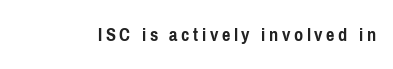
The image shows 20 px bold type, upright; set not underlined.
